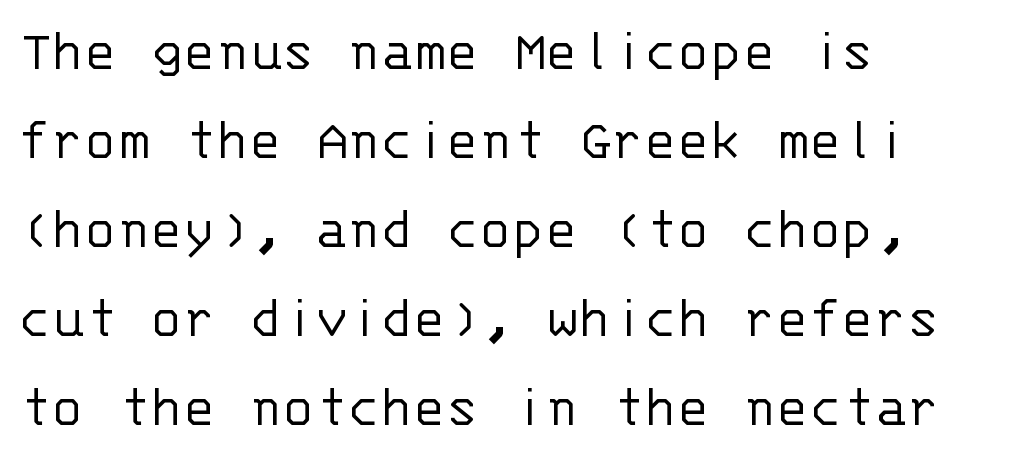
Designer's note — italics off, roman on. Short and long lines alike share a common starting point at left. Descender tails drop into unmarked territory. A quiet, ordinary-to-light weight characterises the typeface. This sample has the even, mechanical cadence of fixed-width lettering.
